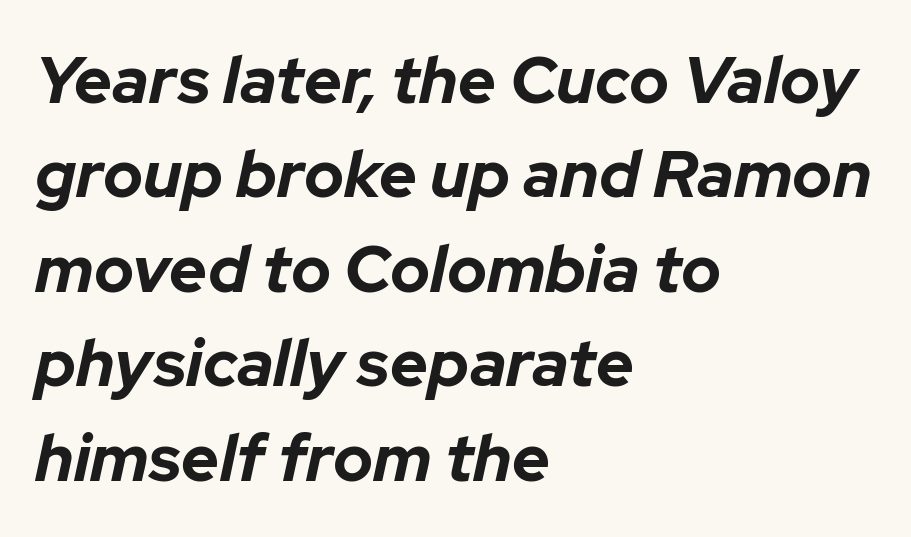
Q: Is the text bold? A: Yes.
Q: Is the text italic (slanted)? A: Yes, it leans right by about 12 degrees.
Q: Is the text underlined? A: No.
Q: How is the paragraph aligned? A: Left-aligned.
Q: Is the spacing between letters normal or unusually wide? A: Normal.
Q: Is the spacing between lines tight, normal or loose? A: Normal.
Q: Width (condensed, normal, or wide)? A: Normal.
Q: Stroke contrast? A: Low.
Q: x-height? A: Medium.
Q: Monospaced? A: No.
